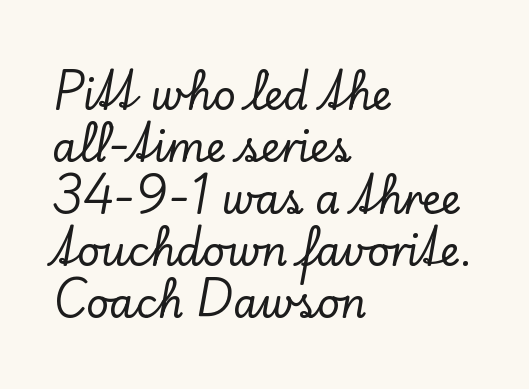
The image shows 40 px serif type; set left-aligned, normal line spacing (1.3x), normal letter spacing, not underlined; low stroke contrast and a small x-height.
